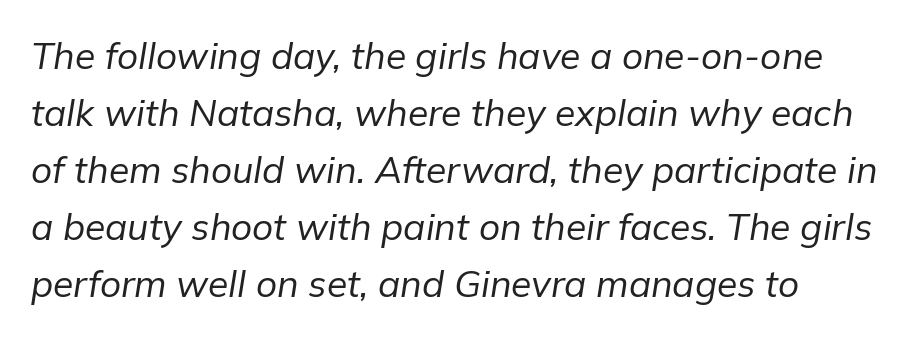
The image shows 37 px regular-weight type, italic (leaning right); set left-aligned, normal line spacing (1.54x), normal letter spacing, not underlined; low stroke contrast and a medium x-height.
